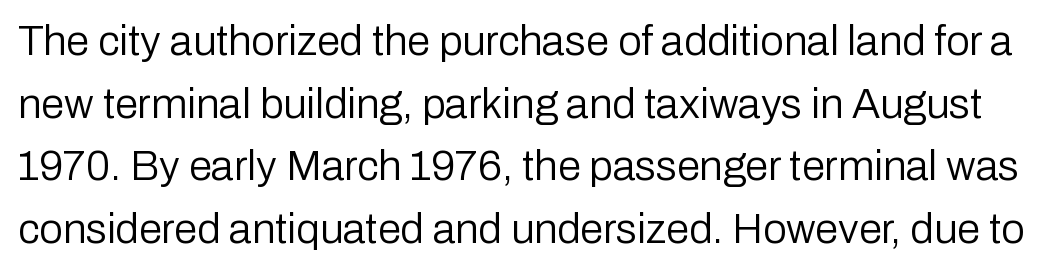
{"serif": "no", "italic": "no", "bold": "no", "weight": "regular", "width": "normal", "stroke_contrast": "low", "x_height": "medium", "monospaced": "no", "underline": "no", "line_spacing": "normal", "line_spacing_ratio": 1.49, "letter_spacing": "normal", "letter_spacing_em": 0.0, "glyph_px": 42}
